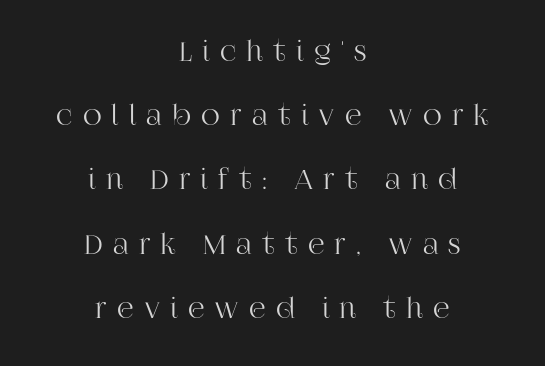
Q: Is the text italic (slanted)? A: No, it is upright.
Q: Is the text underlined? A: No.
Q: How is the paragraph aligned? A: Centered.
Q: Is the spacing between letters normal or unusually wide? A: Unusually wide.
Q: Is the spacing between lines tight, normal or loose? A: Loose.
